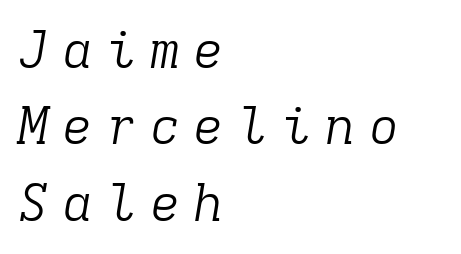
Substantial extra tracking has been applied to these lines. The block of text has a typical density, with ordinary space between rows. Would a proofreader flag this as italicized? Yes. The text block is weighted toward the left margin, trailing off unevenly rightward.
